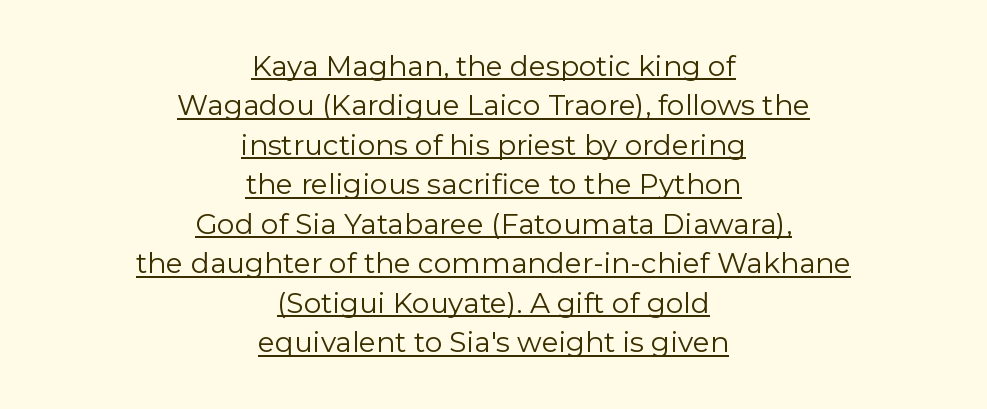
{"serif": "no", "italic": "no", "bold": "no", "weight": "regular", "width": "normal", "stroke_contrast": "low", "x_height": "medium", "monospaced": "no", "underline": "yes", "align": "center", "line_spacing": "normal", "line_spacing_ratio": 1.41, "letter_spacing": "normal", "letter_spacing_em": 0.0, "glyph_px": 28}
